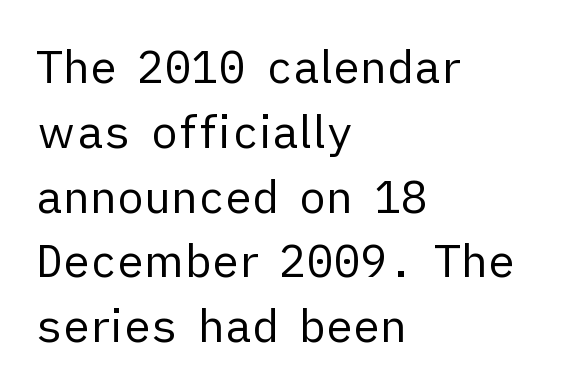
Q: Is the text bold? A: No.
Q: Is the text italic (slanted)? A: No, it is upright.
Q: Is the typeface a serif or a sans-serif typeface? A: Sans-serif.
Q: Is the text underlined? A: No.
Q: How is the paragraph aligned? A: Left-aligned.
Q: Is the spacing between letters normal or unusually wide? A: Normal.
Q: Is the spacing between lines tight, normal or loose? A: Normal.
Q: Width (condensed, normal, or wide)? A: Normal.
Q: Stroke contrast? A: Low.
Q: x-height? A: Medium.
Q: Monospaced? A: No.
